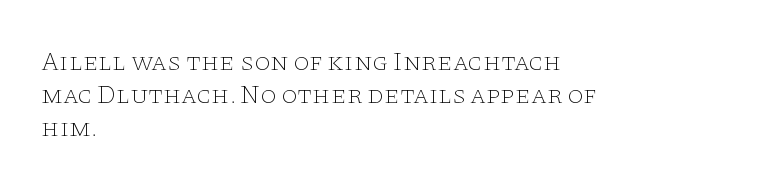
Q: Is the text bold? A: No.
Q: Is the text italic (slanted)? A: No, it is upright.
Q: Is the text underlined? A: No.
Q: How is the paragraph aligned? A: Left-aligned.
Q: Is the spacing between letters normal or unusually wide? A: Normal.
Q: Is the spacing between lines tight, normal or loose? A: Normal.
